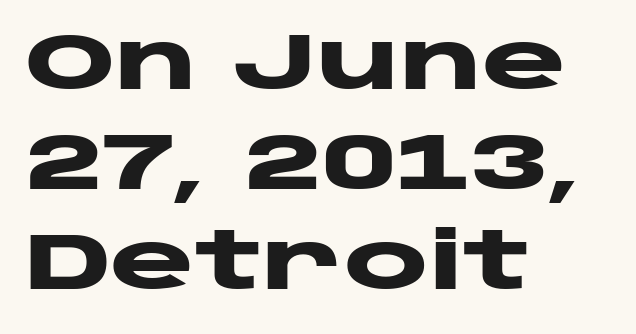
Q: Is the text bold? A: Yes.
Q: Is the text italic (slanted)? A: No, it is upright.
Q: Is the typeface a serif or a sans-serif typeface? A: Sans-serif.
Q: Is the text underlined? A: No.
Q: How is the paragraph aligned? A: Left-aligned.
Q: Is the spacing between letters normal or unusually wide? A: Normal.
Q: Is the spacing between lines tight, normal or loose? A: Normal.
Q: Width (condensed, normal, or wide)? A: Wide.
Q: Stroke contrast? A: Low.
Q: x-height? A: Large.
Q: Monospaced? A: No.
